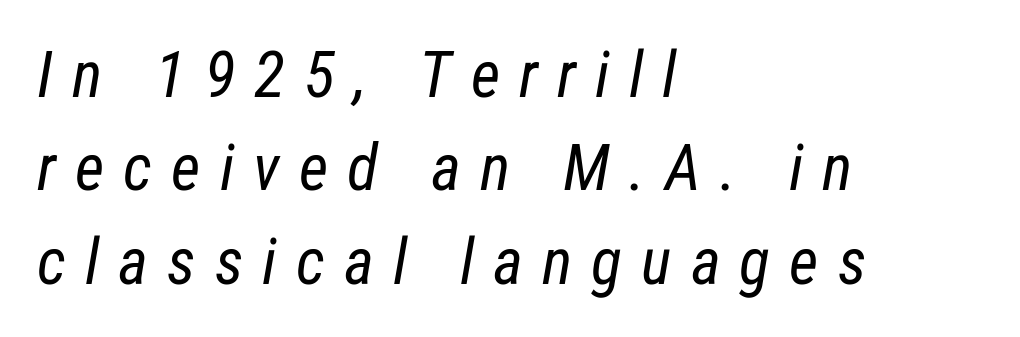
Heft: none added — not bold. Is the letter spacing exaggerated? Yes — the characters are pushed far apart. Left-aligned paragraph, ragged on the right. Underline: absent. A typesetter would call this leading conventional body-copy spacing. You could not count columns in this text — the font is proportionally spaced.
